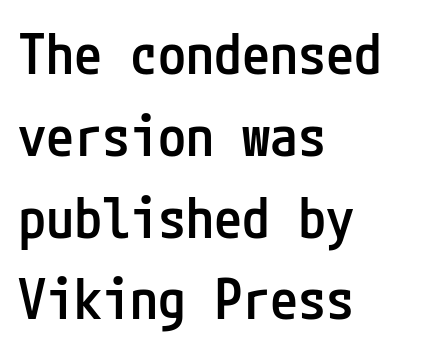
The specimen reads as upright at a glance. Each row of text sits above clean, open space. This sample is left-justified, so line endings fall wherever the words run out. A semibold gives these letters moderate extra thickness, short of bold. Grotesque or geometric, the face here clearly has no serifs.
